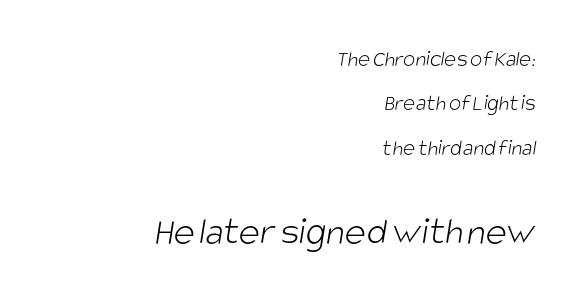
Q: Is the text bold? A: No.
Q: Is the typeface a serif or a sans-serif typeface? A: Sans-serif.
Q: Is the text underlined? A: No.
Q: How is the paragraph aligned? A: Right-aligned.
Q: Is the spacing between letters normal or unusually wide? A: Normal.
Q: Is the spacing between lines tight, normal or loose? A: Loose.
Q: Which block of text is set in a larger size, the first (top) or the second (bottom)? A: The second (bottom) one.
Q: Width (condensed, normal, or wide)? A: Condensed.
Q: Stroke contrast? A: Low.
Q: x-height? A: Large.
Q: Monospaced? A: No.
